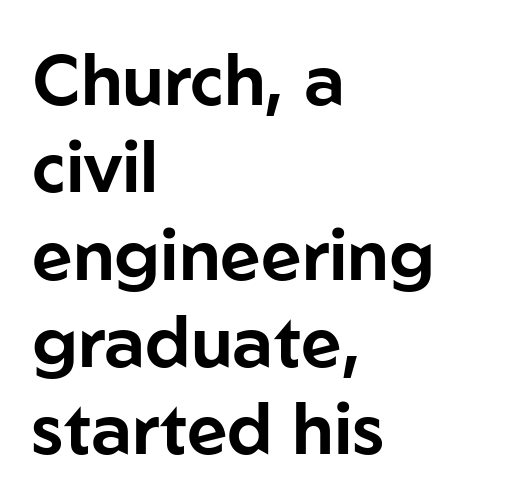
The image shows 71 px sans-serif type, upright; set left-aligned, line spacing 1.23x, normal letter spacing, not underlined; low stroke contrast and a medium x-height.
